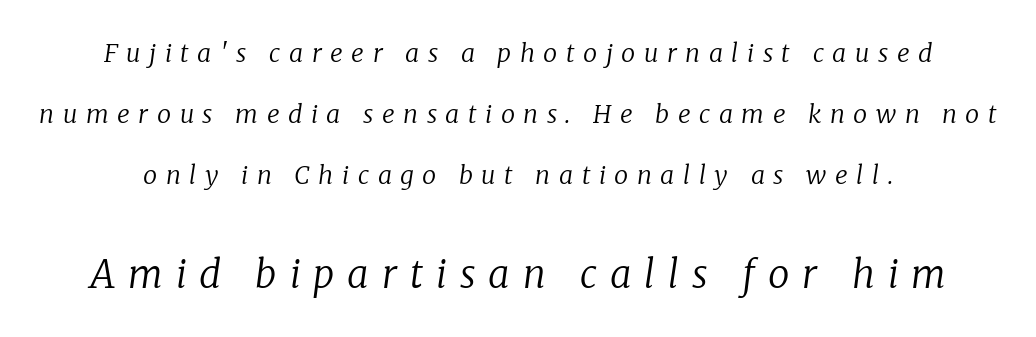
Q: Is the text bold? A: No.
Q: Is the text italic (slanted)? A: Yes, it leans right by about 8 degrees.
Q: Is the typeface a serif or a sans-serif typeface? A: Serif.
Q: Is the text underlined? A: No.
Q: Is the spacing between letters normal or unusually wide? A: Unusually wide.
Q: Is the spacing between lines tight, normal or loose? A: Loose.
Q: Which block of text is set in a larger size, the first (top) or the second (bottom)? A: The second (bottom) one.
Q: Width (condensed, normal, or wide)? A: Normal.
Q: Stroke contrast? A: Low.
Q: x-height? A: Medium.
Q: Monospaced? A: No.
